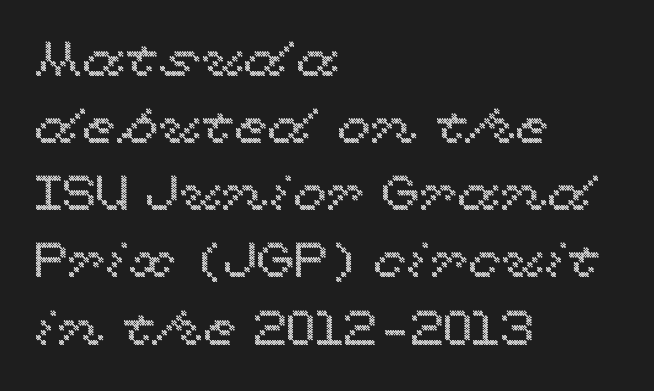
The image shows 49 px wide type; set left-aligned, normal line spacing (1.37x), normal letter spacing, not underlined; a medium x-height.
